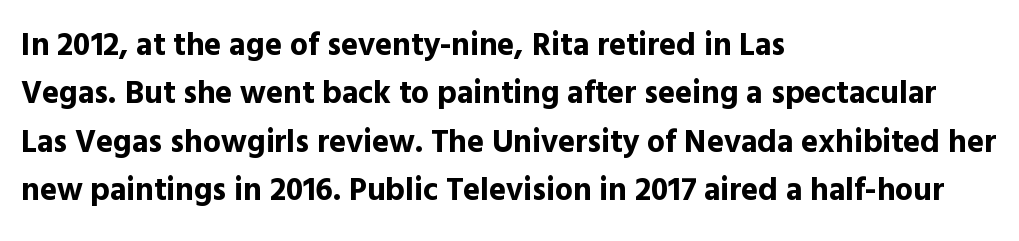
The image shows 32 px bold sans-serif type, upright; set left-aligned, normal line spacing (1.51x), normal letter spacing, not underlined; a medium x-height.
